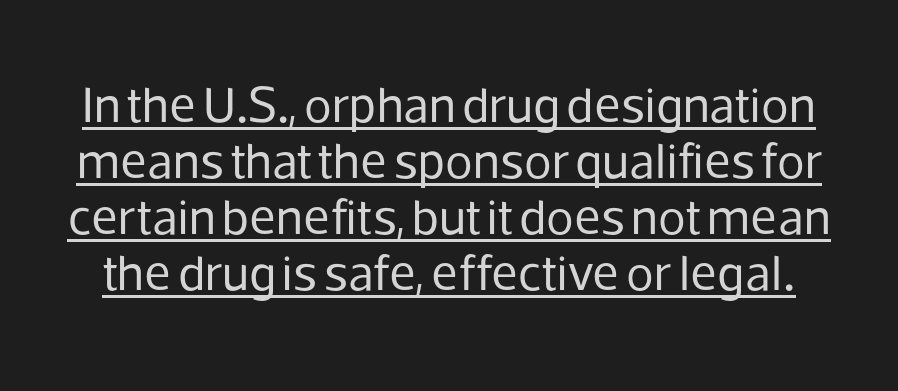
Q: Is the text bold? A: No.
Q: Is the text italic (slanted)? A: No, it is upright.
Q: Is the typeface a serif or a sans-serif typeface? A: Sans-serif.
Q: Is the text underlined? A: Yes.
Q: Is the spacing between letters normal or unusually wide? A: Normal.
Q: Is the spacing between lines tight, normal or loose? A: Tight.
Q: Width (condensed, normal, or wide)? A: Normal.
Q: Stroke contrast? A: Low.
Q: x-height? A: Medium.
Q: Monospaced? A: No.
